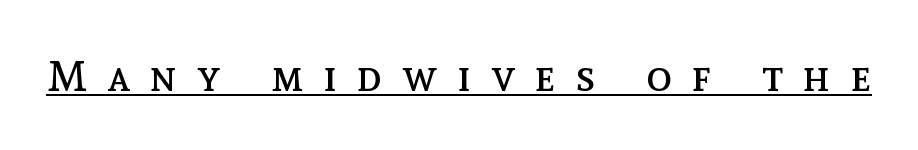
{"italic": "no", "bold": "no", "weight": "regular", "width": "normal", "x_height": "medium", "monospaced": "no", "underline": "yes", "letter_spacing": "wide", "letter_spacing_em": 0.47, "glyph_px": 43}
